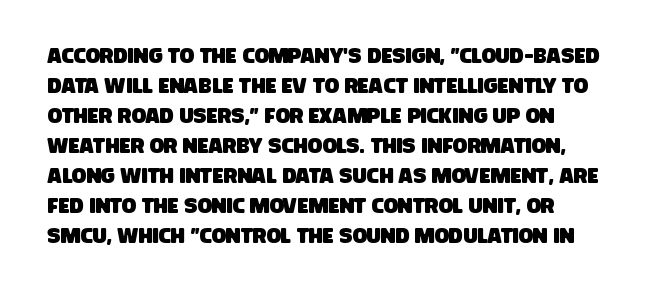
Standard letterfit; no display-style spreading of the glyphs. Check the space under the baseline: it is left empty. The leading is moderate, giving the passage an even texture.
